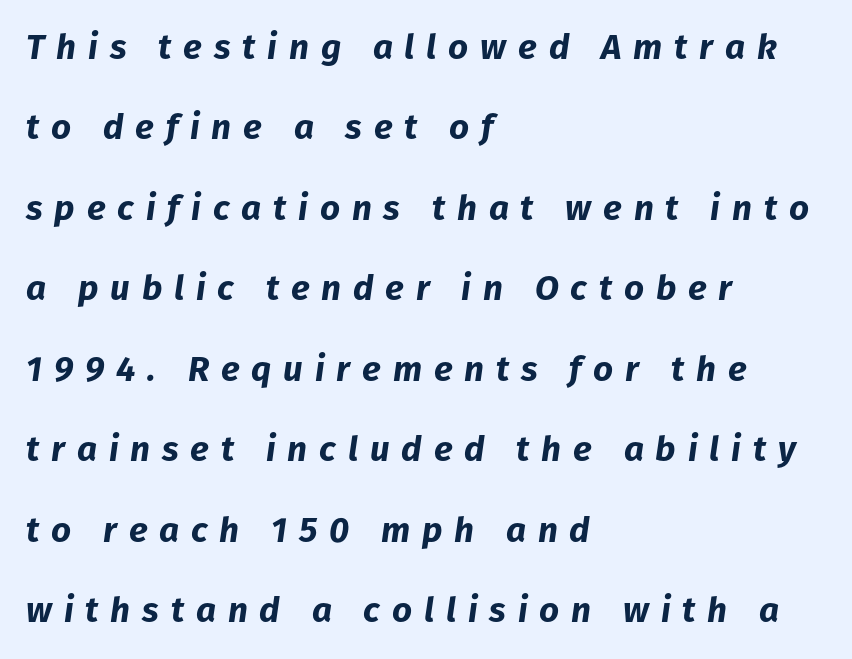
The image shows 35 px bold type, italic (leaning right); set left-aligned, loose line spacing (2.3x), unusually wide letter spacing (+0.34 em), not underlined; low stroke contrast and a medium x-height.
